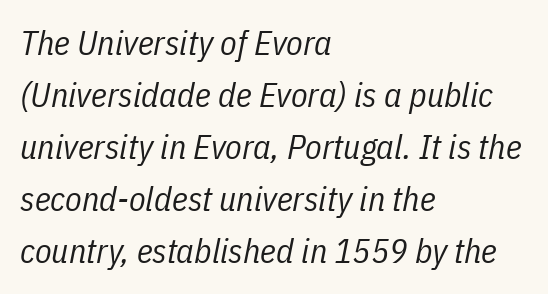
{"italic": "yes", "lean": "right", "slant_degrees": 11, "bold": "no", "weight": "regular", "width": "condensed", "stroke_contrast": "low", "x_height": "medium", "monospaced": "no", "underline": "no", "align": "left", "line_spacing": "normal", "line_spacing_ratio": 1.53, "letter_spacing": "normal", "letter_spacing_em": 0.0, "glyph_px": 34}
